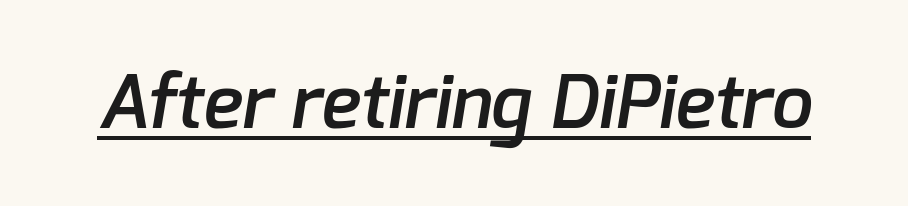
The typesetter has applied underlining to the passage shown. Regarding serifs, this sample does without them. Is the type bold? Partly — it's a semibold, heavier than regular but not fully bold. You could not count columns in this text — the font is proportionally spaced. The letterforms sit shoulder to shoulder at normal distance.
